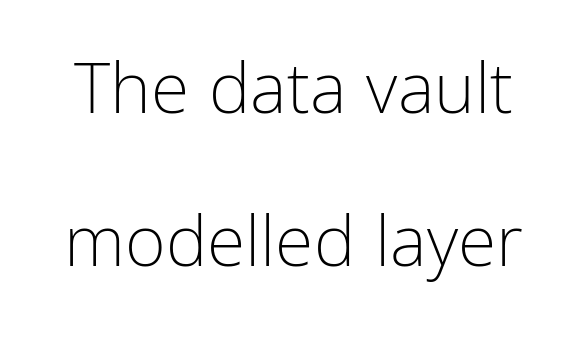
Q: Is the text bold? A: No.
Q: Is the text italic (slanted)? A: No, it is upright.
Q: Is the typeface a serif or a sans-serif typeface? A: Sans-serif.
Q: Is the text underlined? A: No.
Q: Is the spacing between letters normal or unusually wide? A: Normal.
Q: Is the spacing between lines tight, normal or loose? A: Loose.
Q: Width (condensed, normal, or wide)? A: Condensed.
Q: Stroke contrast? A: Low.
Q: x-height? A: Medium.
Q: Monospaced? A: No.
